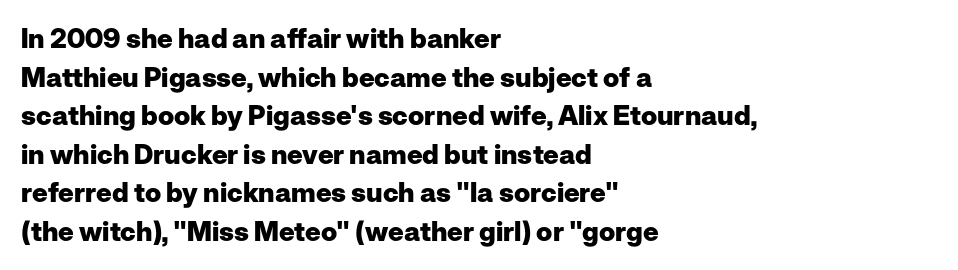
{"italic": "no", "bold": "yes", "underline": "no", "align": "left", "line_spacing": "normal", "line_spacing_ratio": 1.43, "letter_spacing": "normal", "letter_spacing_em": 0.0, "glyph_px": 27}
